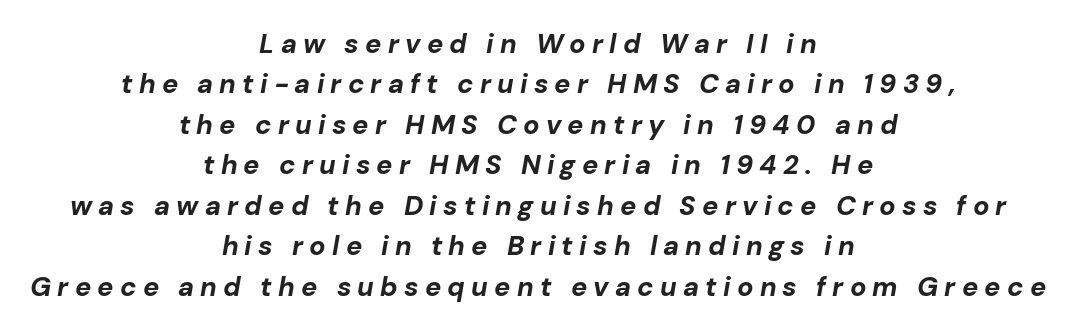
Glance below the letters and you will spot only blank space. Each word looks stretched out because of the extra space between its letters. The block of text has a typical density, with ordinary space between rows. Is the block centered? Yes — each line is placed symmetrically about the middle. The glyphs look as if they've been sheared to an angle. The glyphs have the mass of a bold cut.
